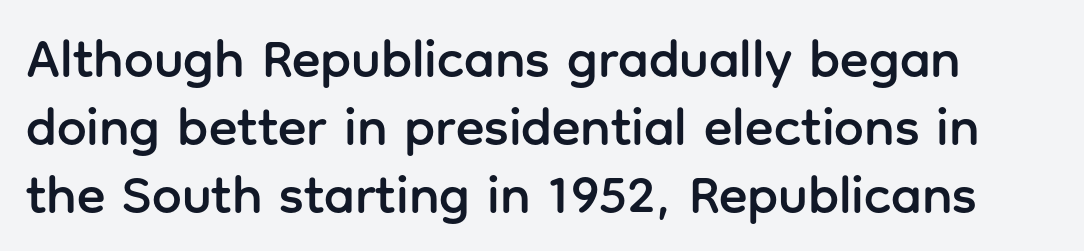
The image shows 53 px sans-serif type, upright; set normal line spacing (1.28x), normal letter spacing, not underlined; low stroke contrast and a medium x-height.
